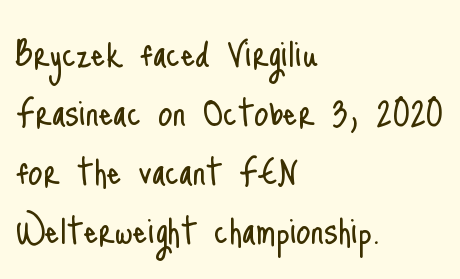
{"serif": "no", "italic": "no", "bold": "no", "weight": "light", "width": "condensed", "stroke_contrast": "low", "x_height": "small", "monospaced": "no", "underline": "no", "align": "left", "line_spacing": "normal", "line_spacing_ratio": 1.28, "letter_spacing": "normal", "letter_spacing_em": 0.0, "glyph_px": 46}
